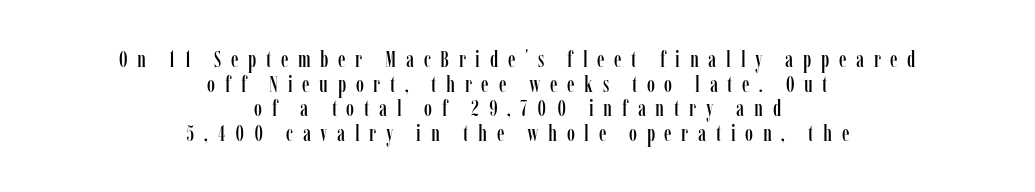
Q: Is the text italic (slanted)? A: No, it is upright.
Q: Is the text underlined? A: No.
Q: How is the paragraph aligned? A: Centered.
Q: Is the spacing between letters normal or unusually wide? A: Unusually wide.
Q: Is the spacing between lines tight, normal or loose? A: Tight.
